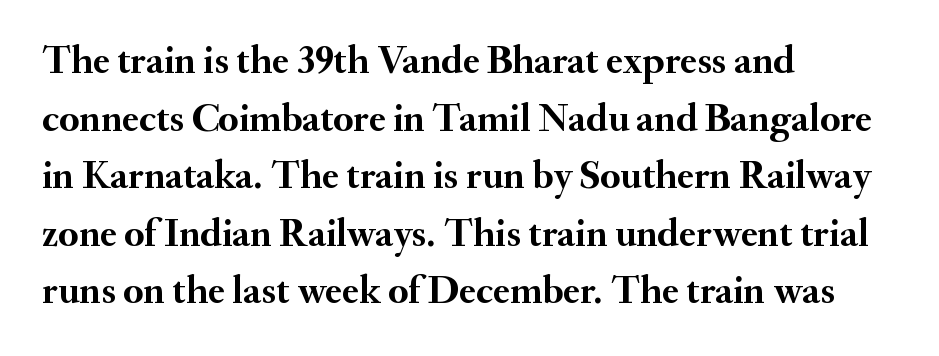
The text block is weighted toward the left margin, trailing off unevenly rightward. Any mark beneath the type? The region is blank. The vertical gap from one line to the next is medium. You could not count columns in this text — the font is proportionally spaced. The typeface chosen for these lines features serifs. Quick note: not italic, upright.
